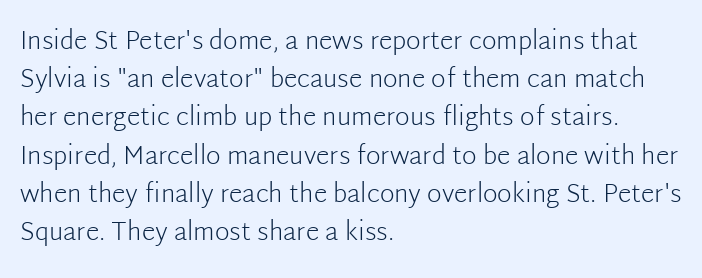
{"italic": "no", "bold": "no", "underline": "no", "align": "left", "line_spacing": "normal", "line_spacing_ratio": 1.53, "letter_spacing": "normal", "letter_spacing_em": 0.0, "glyph_px": 25}
